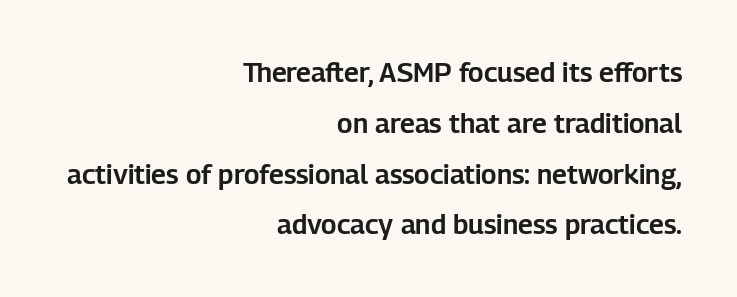
{"italic": "no", "underline": "no", "align": "right", "line_spacing_ratio": 1.88, "letter_spacing": "normal", "letter_spacing_em": 0.0, "glyph_px": 27}
